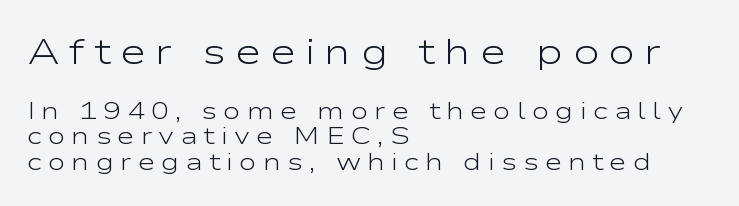
Q: Is the text bold? A: No.
Q: Is the text italic (slanted)? A: No, it is upright.
Q: Is the typeface a serif or a sans-serif typeface? A: Sans-serif.
Q: Is the text underlined? A: No.
Q: How is the paragraph aligned? A: Left-aligned.
Q: Is the spacing between letters normal or unusually wide? A: Unusually wide.
Q: Is the spacing between lines tight, normal or loose? A: Tight.
Q: Which block of text is set in a larger size, the first (top) or the second (bottom)? A: The first (top) one.
Q: Width (condensed, normal, or wide)? A: Wide.
Q: Stroke contrast? A: Low.
Q: x-height? A: Medium.
Q: Monospaced? A: No.
